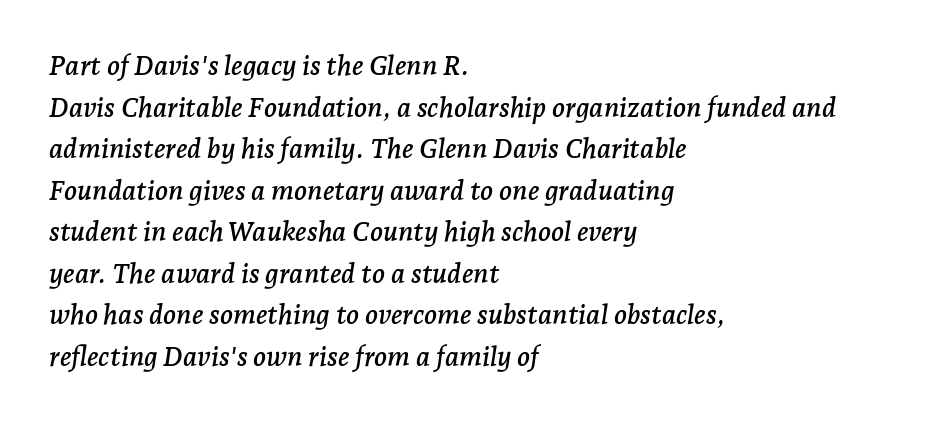
The image shows 27 px text type, italic (leaning right); set left-aligned, normal line spacing (1.54x), normal letter spacing, not underlined.
